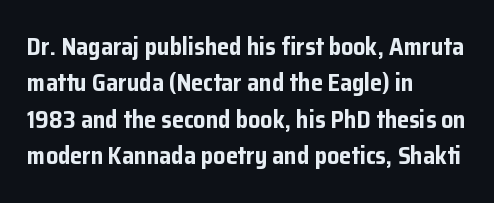
{"italic": "no", "bold": "yes", "underline": "no", "align": "left", "line_spacing": "normal", "line_spacing_ratio": 1.52, "letter_spacing": "normal", "letter_spacing_em": 0.0, "glyph_px": 24}
